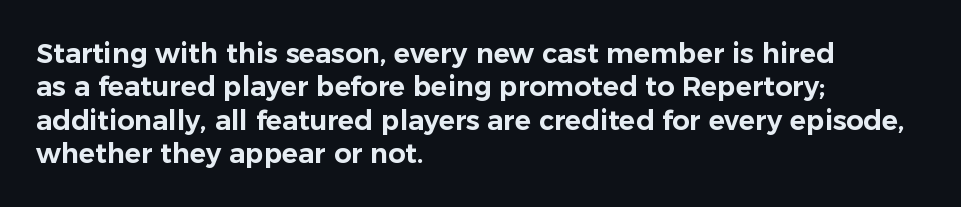
{"italic": "no", "underline": "no", "align": "left", "line_spacing_ratio": 1.24, "letter_spacing": "normal", "letter_spacing_em": 0.0, "glyph_px": 27}
